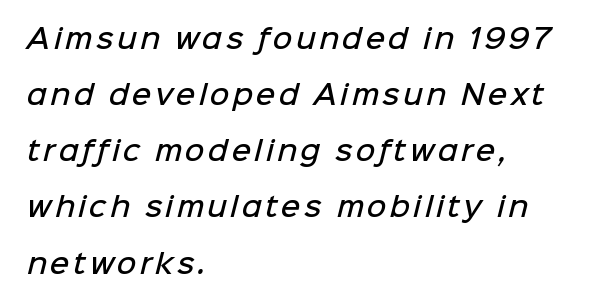
Q: Is the text bold? A: Semi-bold.
Q: Is the text underlined? A: No.
Q: How is the paragraph aligned? A: Left-aligned.
Q: Is the spacing between lines tight, normal or loose? A: Loose.
